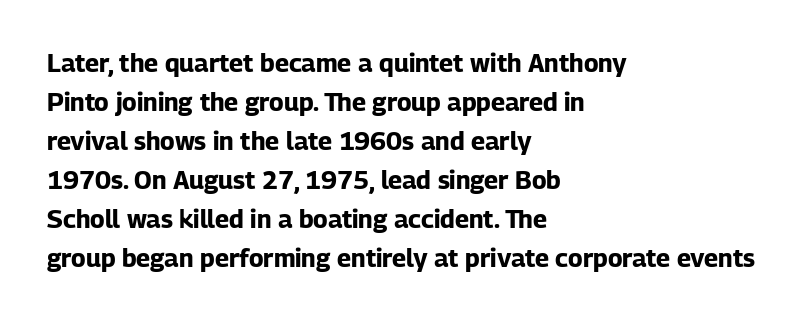
Vertical strokes here are truly vertical. In terms of letterspacing, this is plain default setting. This block has exactly the height ordinary leading produces. Pretty heavy lettering here — definitely bold.
